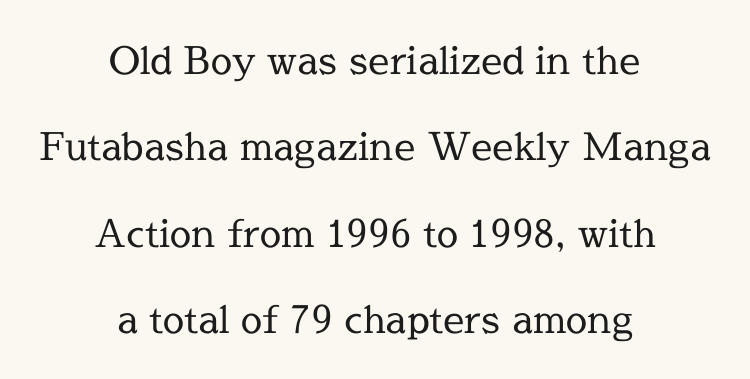
The image shows 38 px regular-weight serif type, upright; set centered, loose line spacing (2.27x), normal letter spacing, not underlined; a medium x-height.
